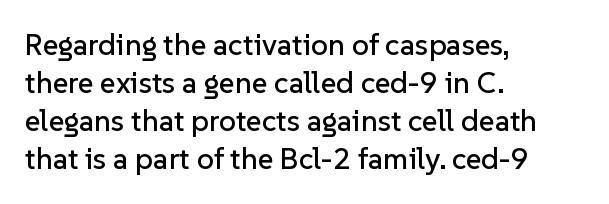
The image shows 30 px sans-serif type, upright; set left-aligned, normal line spacing (1.27x), normal letter spacing, not underlined; low stroke contrast and a medium x-height.
